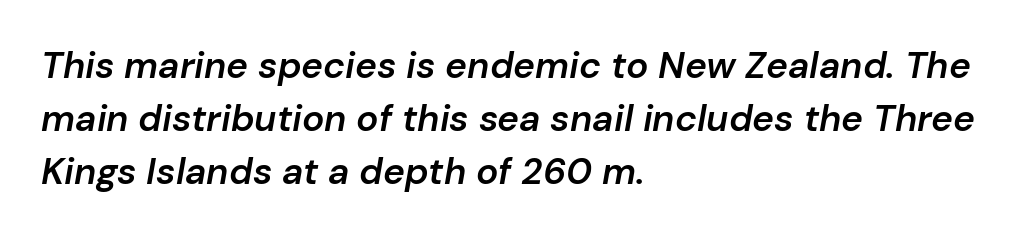
{"italic": "yes", "lean": "right", "slant_degrees": 10, "bold": "semi", "weight": "semibold", "width": "normal", "stroke_contrast": "low", "x_height": "medium", "monospaced": "no", "underline": "no", "align": "left", "line_spacing": "normal", "line_spacing_ratio": 1.43, "letter_spacing": "normal", "letter_spacing_em": 0.0, "glyph_px": 37}
